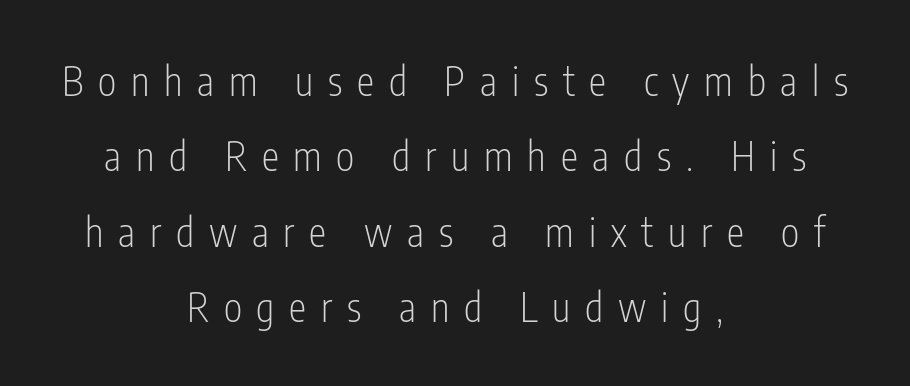
The image shows 39 px light, condensed sans-serif type, upright; set centered, loose line spacing (1.93x), unusually wide letter spacing (+0.38 em), not underlined; low stroke contrast and a medium x-height.
